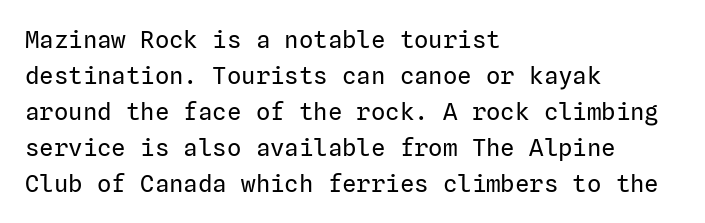
Q: Is the text bold? A: No.
Q: Is the text italic (slanted)? A: No, it is upright.
Q: Is the text underlined? A: No.
Q: How is the paragraph aligned? A: Left-aligned.
Q: Is the spacing between letters normal or unusually wide? A: Normal.
Q: Is the spacing between lines tight, normal or loose? A: Normal.
